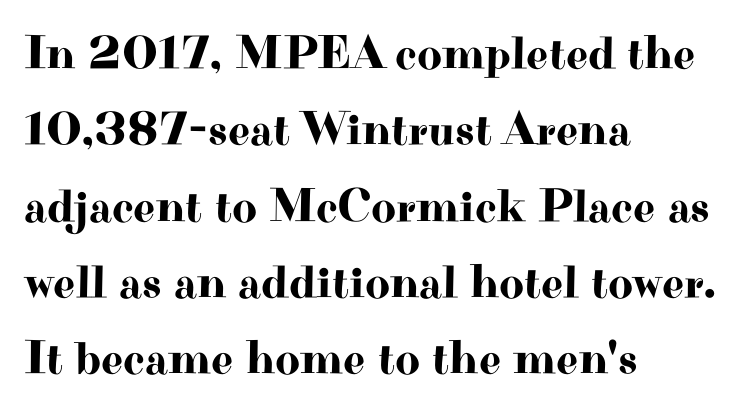
Is there any slant? The stems are plumb. The rag falls on the right side of this text block. Looks like regular typesetting: each glyph gets only the width it needs. You can tell from the footed stems that serif type was used. Does extra space separate the letters? No, they use regular spacing.
